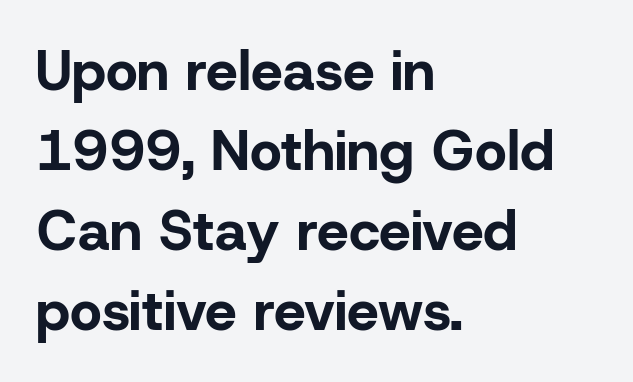
The typesetter chose a ragged-right arrangement here. Rule under the text: the space is simply empty. Serifs: no, the terminals of the letterforms are clean. Is there much room between lines? A standard amount, neither cramped nor airy.
